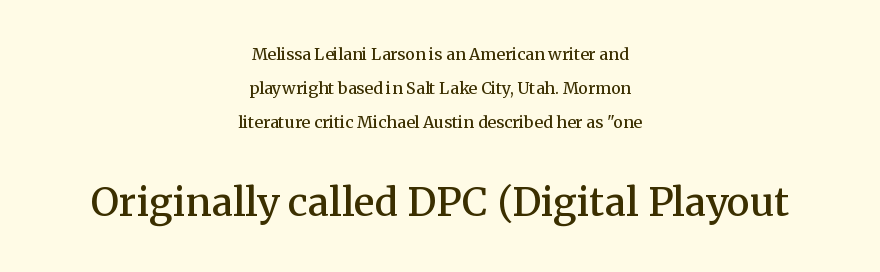
A fair bit of extra ink — the face is semibold, not bold. Think of a printed novel: that variable character pitch is what you see here. Quick note: not italic, upright. Baseline-to-baseline distance is far greater than the letter height.
